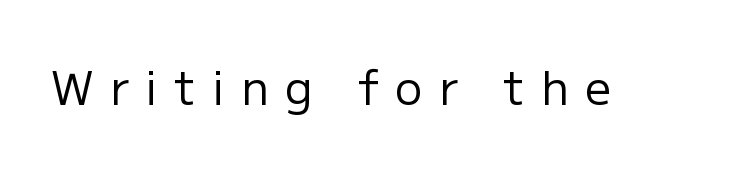
{"serif": "no", "italic": "no", "bold": "no", "weight": "regular", "width": "normal", "stroke_contrast": "low", "x_height": "medium", "monospaced": "no", "underline": "no", "letter_spacing": "wide", "letter_spacing_em": 0.35, "glyph_px": 46}
